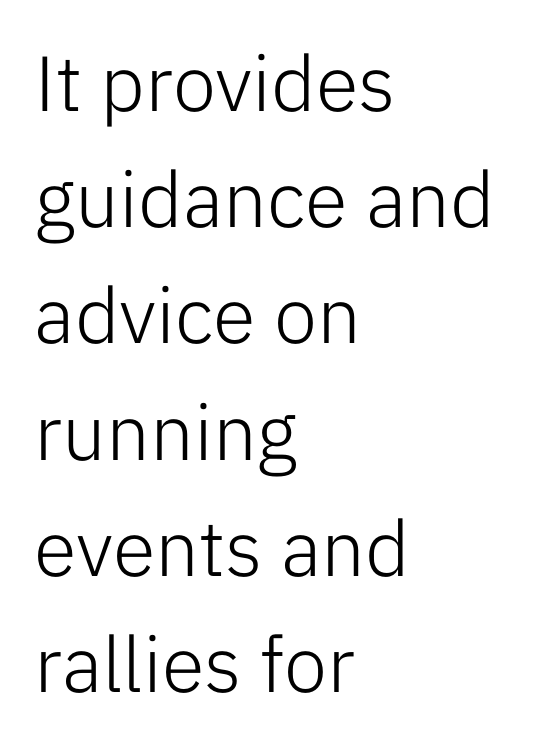
The image shows 78 px light sans-serif type, upright; set left-aligned, normal line spacing (1.49x), normal letter spacing, not underlined; low stroke contrast and a medium x-height.
